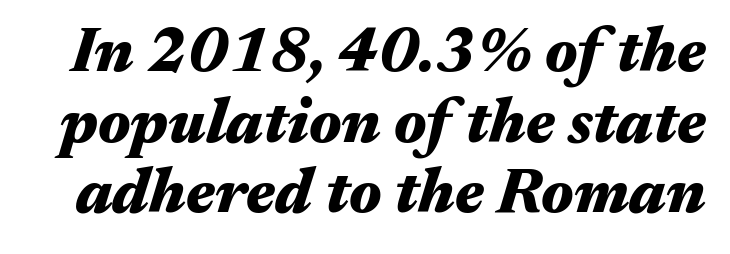
{"italic": "yes", "lean": "right", "slant_degrees": 17, "bold": "yes", "weight": "heavy", "width": "wide", "stroke_contrast": "medium", "x_height": "medium", "monospaced": "no", "underline": "no", "line_spacing": "tight", "line_spacing_ratio": 1.12, "letter_spacing": "normal", "letter_spacing_em": 0.0, "glyph_px": 63}
